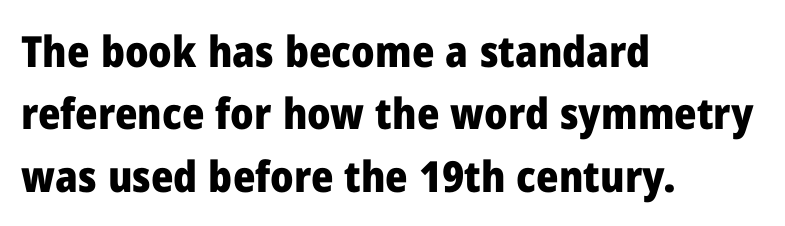
Q: Is the text bold? A: Yes.
Q: Is the text italic (slanted)? A: No, it is upright.
Q: Is the typeface a serif or a sans-serif typeface? A: Sans-serif.
Q: Is the text underlined? A: No.
Q: How is the paragraph aligned? A: Left-aligned.
Q: Is the spacing between letters normal or unusually wide? A: Normal.
Q: Is the spacing between lines tight, normal or loose? A: Normal.
Q: Width (condensed, normal, or wide)? A: Normal.
Q: Stroke contrast? A: Low.
Q: x-height? A: Medium.
Q: Monospaced? A: No.
